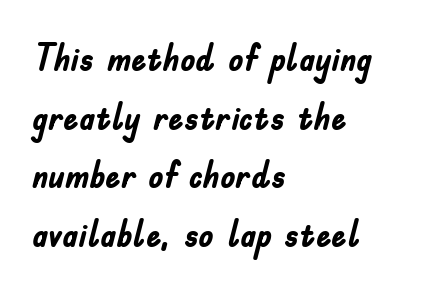
What kind of face is this? One without serifs — a sans. The lines sit at an ordinary, default distance from one another. In terms of letterspacing, this is plain default setting. Chunky letters — that's bold for sure.
